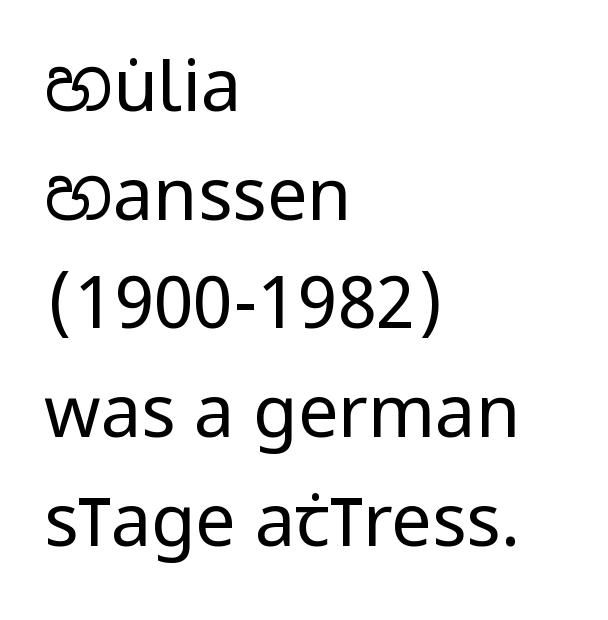
{"serif": "no", "italic": "no", "bold": "no", "weight": "regular", "width": "condensed", "stroke_contrast": "low", "x_height": "large", "monospaced": "no", "underline": "no", "align": "left", "line_spacing": "normal", "line_spacing_ratio": 1.51, "letter_spacing": "normal", "letter_spacing_em": 0.0, "glyph_px": 72}
